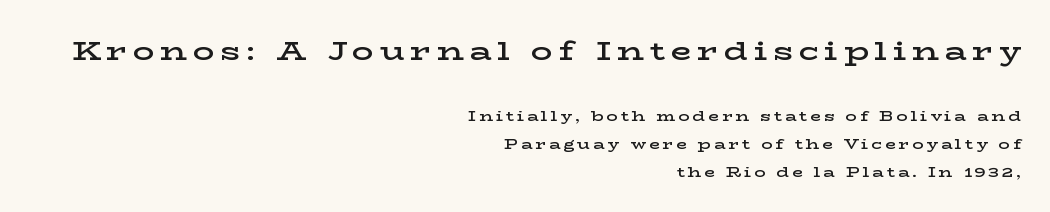
{"italic": "no", "bold": "semi", "underline": "no", "align": "right", "line_spacing": "loose", "line_spacing_ratio": 2.0, "letter_spacing": "wide", "letter_spacing_em": 0.21, "larger_block": "first", "size_ratio": 1.93, "glyph_px": 27}
